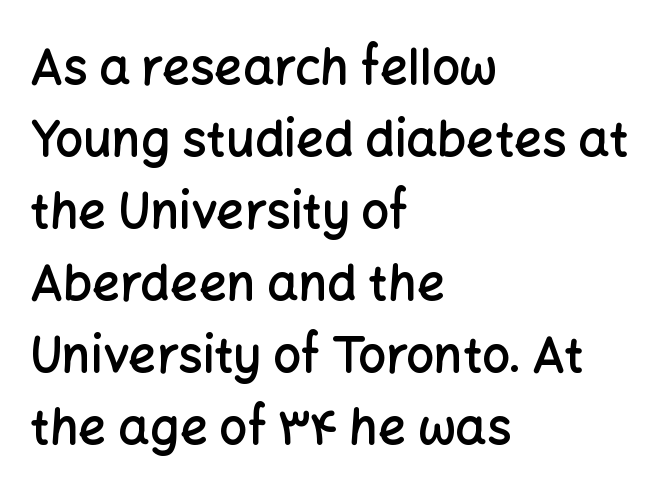
{"serif": "no", "italic": "no", "bold": "semi", "weight": "semibold", "width": "normal", "stroke_contrast": "low", "x_height": "medium", "monospaced": "no", "underline": "no", "align": "left", "line_spacing": "normal", "line_spacing_ratio": 1.47, "letter_spacing": "normal", "letter_spacing_em": 0.0, "glyph_px": 49}
